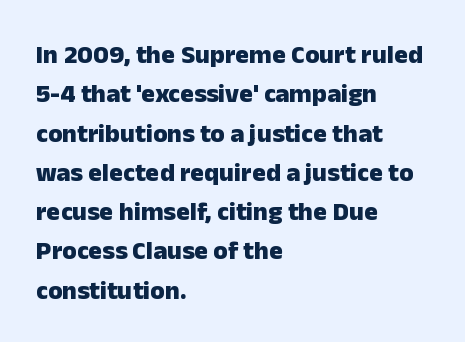
The image shows 26 px bold type, upright; set left-aligned, normal line spacing (1.51x), normal letter spacing, not underlined.
